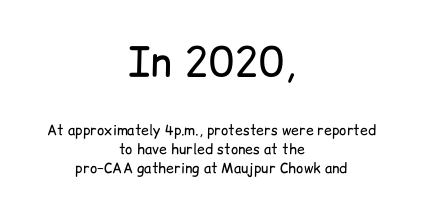
The lines sit at an ordinary, default distance from one another. Regarding serifs, this sample does without them. Which of the two is more prominent by size? The first, at the top. The space directly below the letters is spotless. You could call the tracking neutral — neither tight nor loose. The rendering positions every line midway between the sides.
